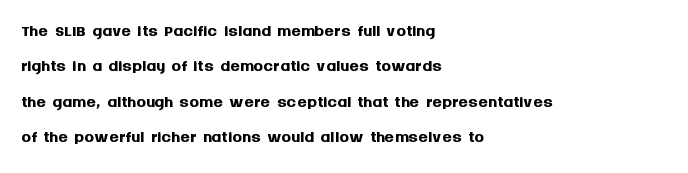
{"italic": "no", "bold": "yes", "underline": "no", "align": "left", "line_spacing": "normal", "line_spacing_ratio": 1.47, "letter_spacing": "normal", "letter_spacing_em": 0.0, "glyph_px": 24}
